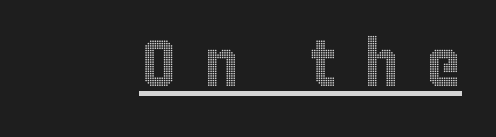
Q: Is the text italic (slanted)? A: No, it is upright.
Q: Is the text underlined? A: Yes.
Q: Is the spacing between letters normal or unusually wide? A: Unusually wide.
Q: Width (condensed, normal, or wide)? A: Condensed.
Q: x-height? A: Large.
Q: Monospaced? A: No.
